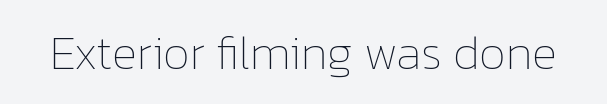
The image shows 48 px thin type, upright; set normal letter spacing, not underlined; low stroke contrast and a medium x-height.
